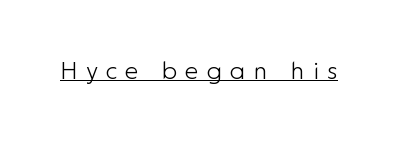
The rendering inserts visible extra space after every character. Ascenders rise straight up at ninety degrees. Underlining? Definitely there. Weight: regular or lighter.
